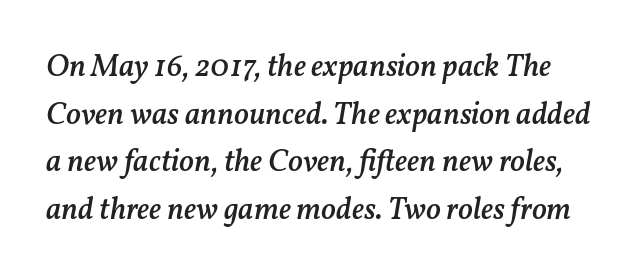
The passage shown is typed in a proportional face where columns would drift. Beneath every word, the page is bare. When letters slant like this, we call the style italic. There is no visible air inserted between adjacent glyphs. Students, observe: this is what conventionally led text looks like.
